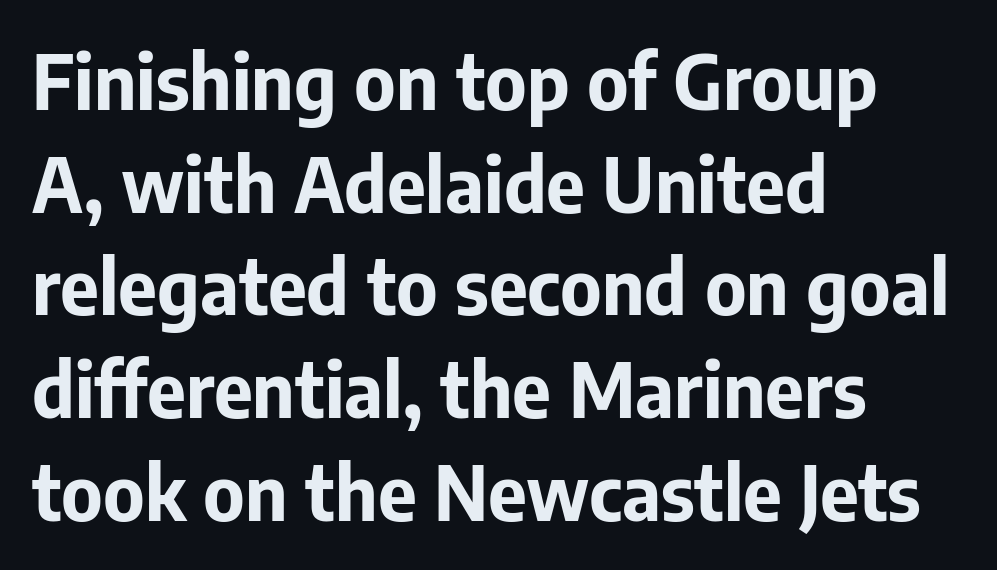
The image shows 75 px bold sans-serif type, upright; set left-aligned, normal line spacing (1.37x), normal letter spacing, not underlined; low stroke contrast and a medium x-height.
